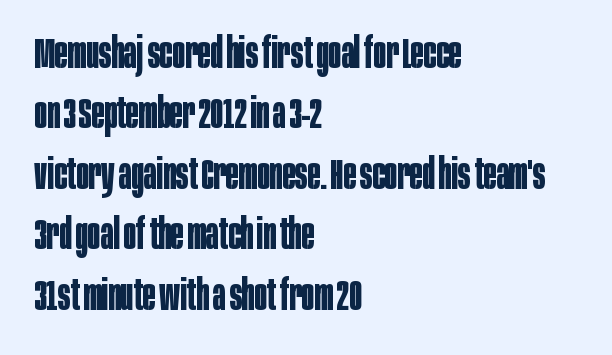
The image shows 42 px bold, condensed sans-serif type, upright; set left-aligned, normal line spacing (1.44x), normal letter spacing, not underlined; low stroke contrast and a large x-height.
